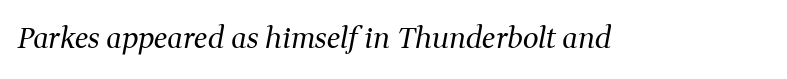
The image shows 28 px regular-weight serif type, italic (leaning right); set normal letter spacing, not underlined; medium stroke contrast and a medium x-height.
